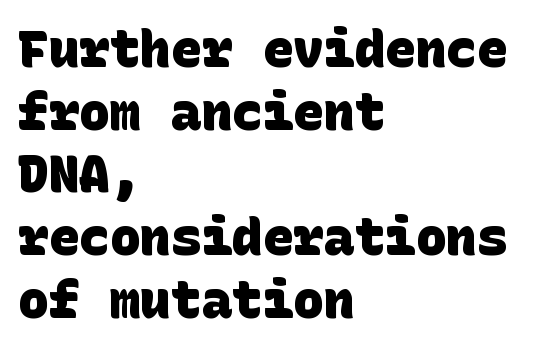
Any mark beneath the type? The region is blank. The passage shown is emphatically bold. The typesetter chose a ragged-right arrangement here. A sans-serif font was chosen for this passage. The horizontal fit of the characters is conventional and even.
